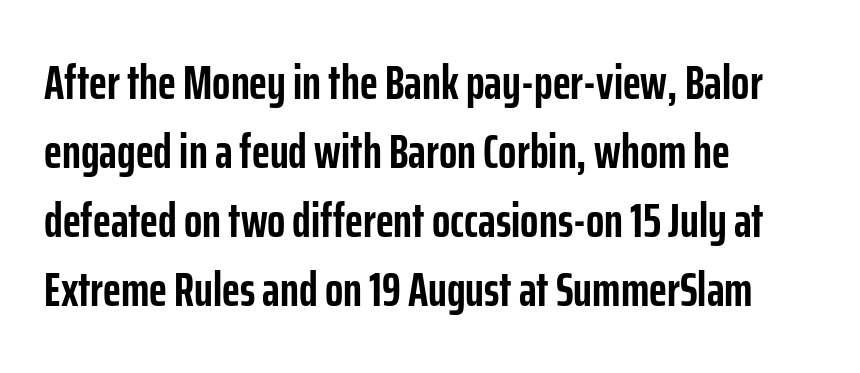
Q: Is the text bold? A: Yes.
Q: Is the text italic (slanted)? A: No, it is upright.
Q: Is the typeface a serif or a sans-serif typeface? A: Sans-serif.
Q: Is the text underlined? A: No.
Q: How is the paragraph aligned? A: Left-aligned.
Q: Is the spacing between letters normal or unusually wide? A: Normal.
Q: Is the spacing between lines tight, normal or loose? A: Normal.
Q: Width (condensed, normal, or wide)? A: Condensed.
Q: Stroke contrast? A: Low.
Q: x-height? A: Medium.
Q: Monospaced? A: No.
